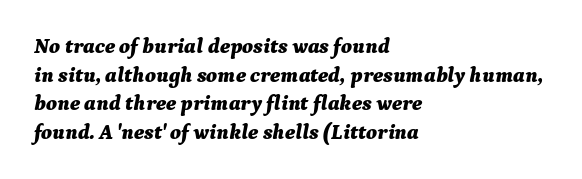
Q: Is the text bold? A: Yes.
Q: Is the text italic (slanted)? A: Yes, it leans right by about 9 degrees.
Q: Is the text underlined? A: No.
Q: How is the paragraph aligned? A: Left-aligned.
Q: Is the spacing between letters normal or unusually wide? A: Normal.
Q: Is the spacing between lines tight, normal or loose? A: Normal.
